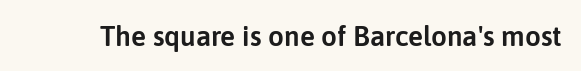
{"serif": "no", "italic": "no", "width": "normal", "stroke_contrast": "low", "x_height": "medium", "monospaced": "no", "underline": "no", "letter_spacing": "normal", "letter_spacing_em": 0.0, "glyph_px": 28}
